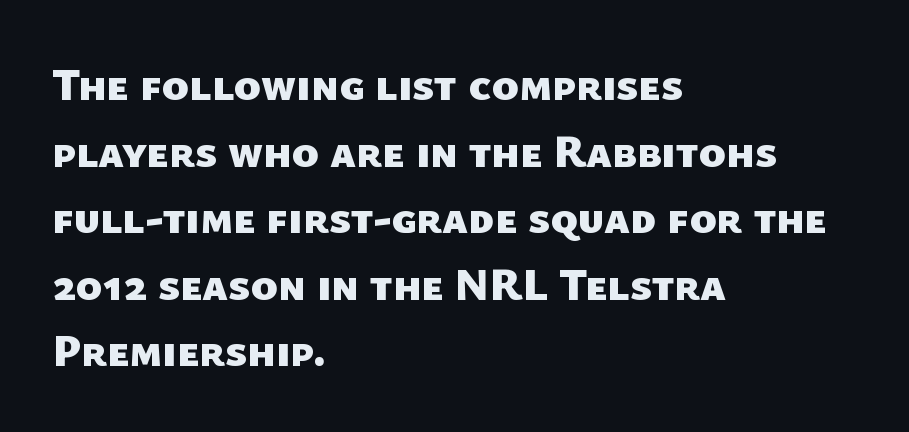
{"serif": "no", "bold": "yes", "weight": "heavy", "width": "normal", "stroke_contrast": "low", "x_height": "medium", "monospaced": "no", "underline": "no", "align": "left", "line_spacing": "normal", "line_spacing_ratio": 1.48, "letter_spacing": "normal", "letter_spacing_em": 0.0, "glyph_px": 45}
